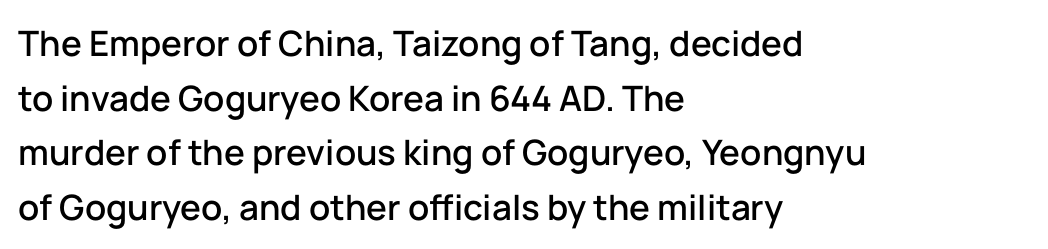
The image shows 35 px sans-serif type, upright; set left-aligned, normal line spacing (1.56x), normal letter spacing, not underlined; low stroke contrast and a medium x-height.
